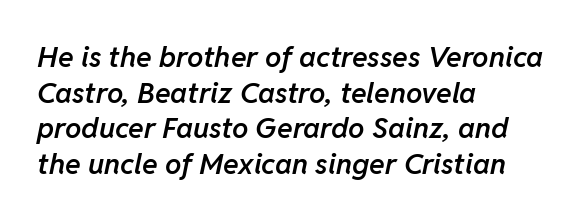
{"italic": "yes", "lean": "right", "slant_degrees": 11, "bold": "semi", "weight": "semibold", "width": "normal", "stroke_contrast": "low", "x_height": "medium", "monospaced": "no", "underline": "no", "align": "left", "line_spacing_ratio": 1.23, "letter_spacing": "normal", "letter_spacing_em": 0.0, "glyph_px": 29}
